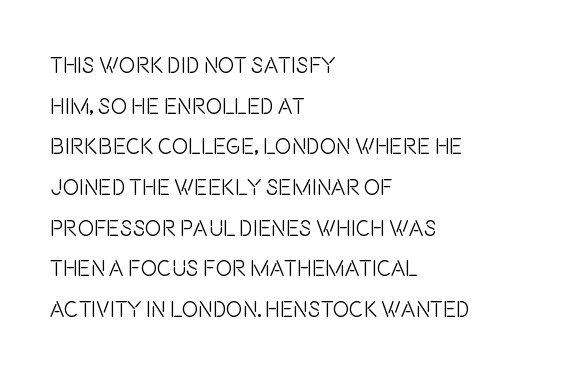
{"italic": "no", "bold": "no", "underline": "no", "align": "left", "line_spacing_ratio": 1.85, "letter_spacing": "normal", "letter_spacing_em": 0.0, "glyph_px": 22}
